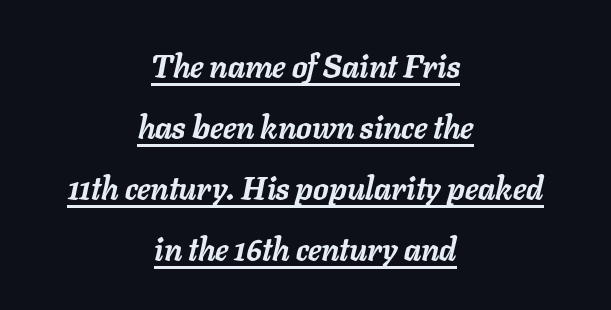
Q: Is the text bold? A: Yes.
Q: Is the text italic (slanted)? A: Yes, it leans right by about 11 degrees.
Q: Is the text underlined? A: Yes.
Q: How is the paragraph aligned? A: Centered.
Q: Is the spacing between letters normal or unusually wide? A: Normal.
Q: Is the spacing between lines tight, normal or loose? A: Loose.
Q: Width (condensed, normal, or wide)? A: Normal.
Q: Stroke contrast? A: Low.
Q: x-height? A: Medium.
Q: Monospaced? A: No.
